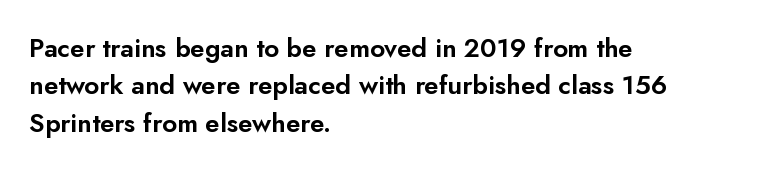
A typesetter would call this zero additional tracking. The string is rendered with underlining switched off. Reading down the block, your eye returns to a fixed left position each line. The lines sit at an ordinary, default distance from one another.
